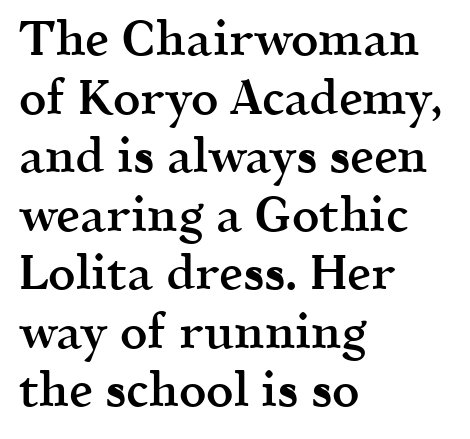
Q: Is the text bold? A: Semi-bold.
Q: Is the text italic (slanted)? A: No, it is upright.
Q: Is the typeface a serif or a sans-serif typeface? A: Serif.
Q: Is the text underlined? A: No.
Q: How is the paragraph aligned? A: Left-aligned.
Q: Is the spacing between letters normal or unusually wide? A: Normal.
Q: Width (condensed, normal, or wide)? A: Normal.
Q: x-height? A: Medium.
Q: Monospaced? A: No.
